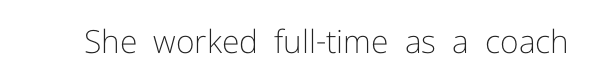
Q: Is the text bold? A: No.
Q: Is the text italic (slanted)? A: No, it is upright.
Q: Is the typeface a serif or a sans-serif typeface? A: Sans-serif.
Q: Is the text underlined? A: No.
Q: Is the spacing between letters normal or unusually wide? A: Normal.
Q: Width (condensed, normal, or wide)? A: Normal.
Q: Stroke contrast? A: Low.
Q: x-height? A: Medium.
Q: Monospaced? A: No.
